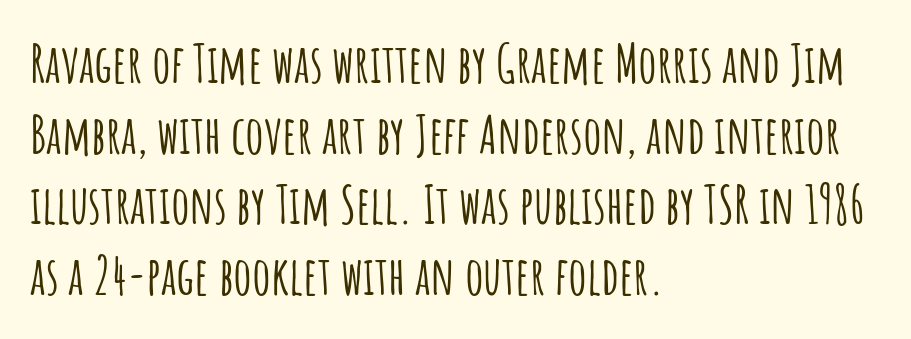
The image shows 52 px condensed sans-serif type, upright; set left-aligned, normal line spacing (1.36x), normal letter spacing, not underlined; low stroke contrast and a large x-height.
